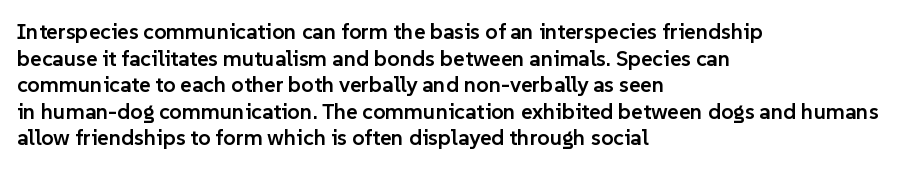
The image shows 22 px text type, upright; set left-aligned, line spacing 1.21x, normal letter spacing, not underlined.
